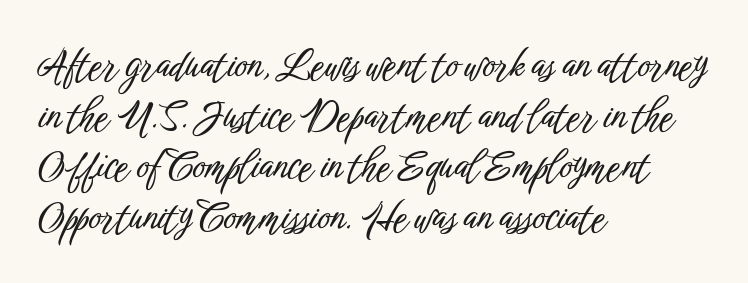
Q: Is the text italic (slanted)? A: Yes.
Q: Is the typeface a serif or a sans-serif typeface? A: Sans-serif.
Q: Is the text underlined? A: No.
Q: How is the paragraph aligned? A: Left-aligned.
Q: Is the spacing between letters normal or unusually wide? A: Normal.
Q: Is the spacing between lines tight, normal or loose? A: Normal.
Q: Width (condensed, normal, or wide)? A: Condensed.
Q: Stroke contrast? A: Low.
Q: x-height? A: Medium.
Q: Monospaced? A: No.
